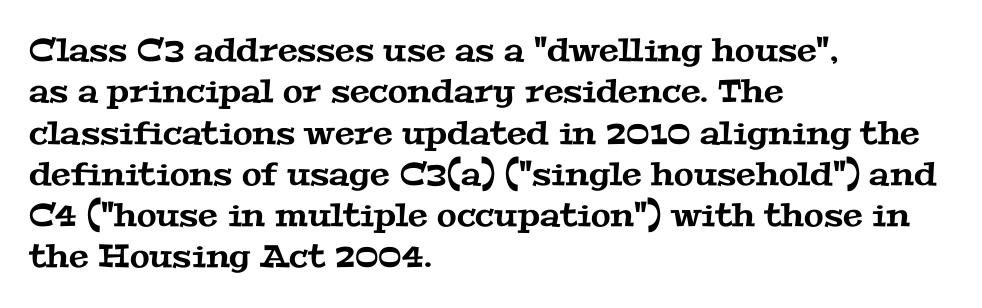
{"serif": "yes", "width": "wide", "stroke_contrast": "medium", "x_height": "medium", "monospaced": "no", "underline": "no", "align": "left", "line_spacing": "normal", "line_spacing_ratio": 1.29, "letter_spacing": "normal", "letter_spacing_em": 0.0, "glyph_px": 32}
